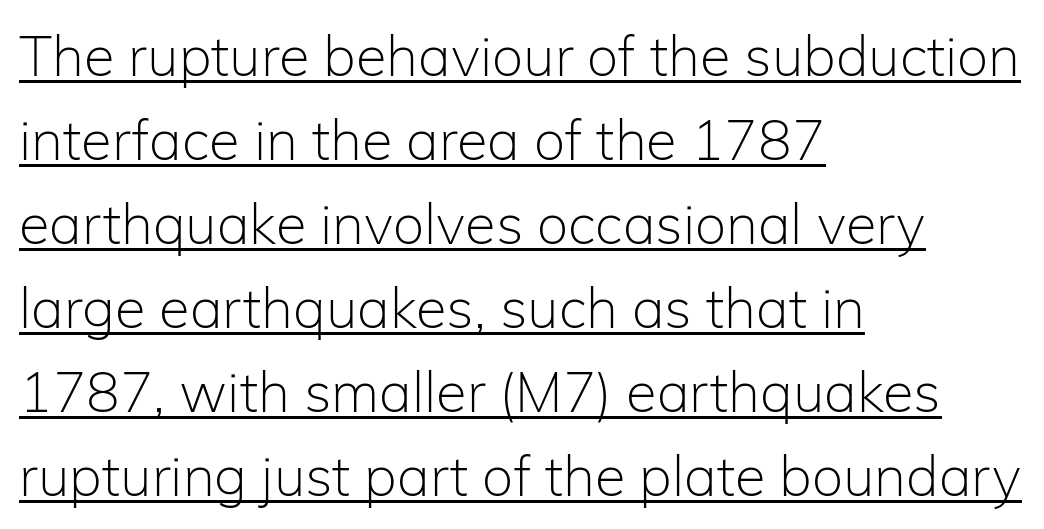
Q: Is the text bold? A: No.
Q: Is the text italic (slanted)? A: No, it is upright.
Q: Is the typeface a serif or a sans-serif typeface? A: Sans-serif.
Q: Is the text underlined? A: Yes.
Q: How is the paragraph aligned? A: Left-aligned.
Q: Is the spacing between letters normal or unusually wide? A: Normal.
Q: Is the spacing between lines tight, normal or loose? A: Normal.
Q: Width (condensed, normal, or wide)? A: Normal.
Q: Stroke contrast? A: Low.
Q: x-height? A: Medium.
Q: Monospaced? A: No.
